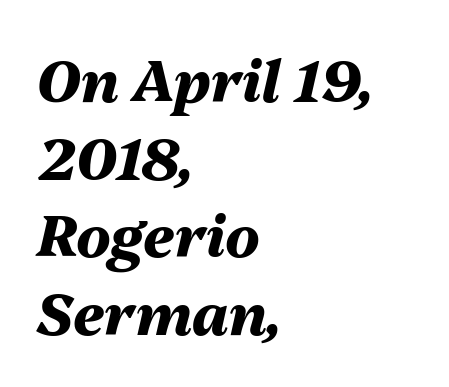
In CSS terms this would be text-align: left. You could not count columns in this text — the font is proportionally spaced. Weight: bold. Posture: slanted. Words float on clear page, feet unadorned. The gaps between neighbouring characters are ordinary and unremarkable.
